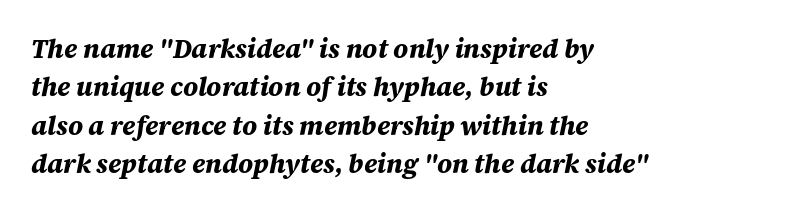
{"italic": "yes", "lean": "right", "slant_degrees": 12, "bold": "yes", "underline": "no", "align": "left", "line_spacing": "normal", "line_spacing_ratio": 1.48, "letter_spacing": "normal", "letter_spacing_em": 0.0, "glyph_px": 26}
